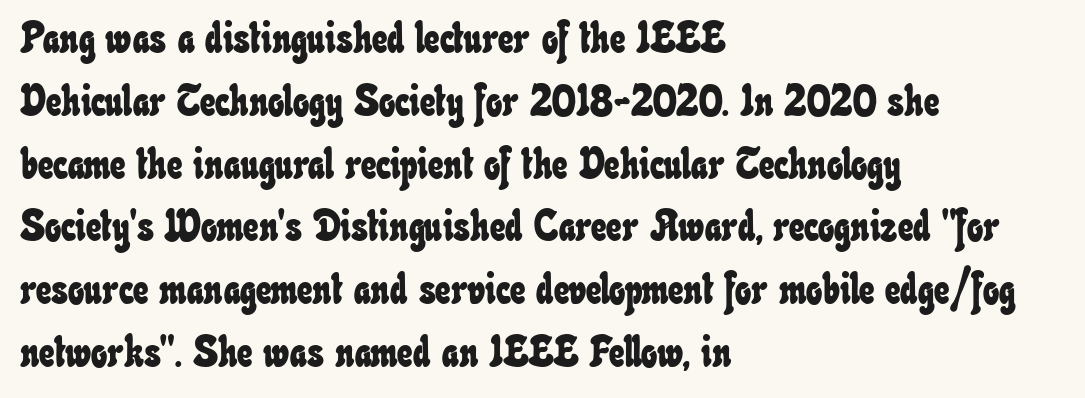
The image shows 43 px condensed type; set left-aligned, normal line spacing (1.46x), normal letter spacing, not underlined; low stroke contrast and a small x-height.
